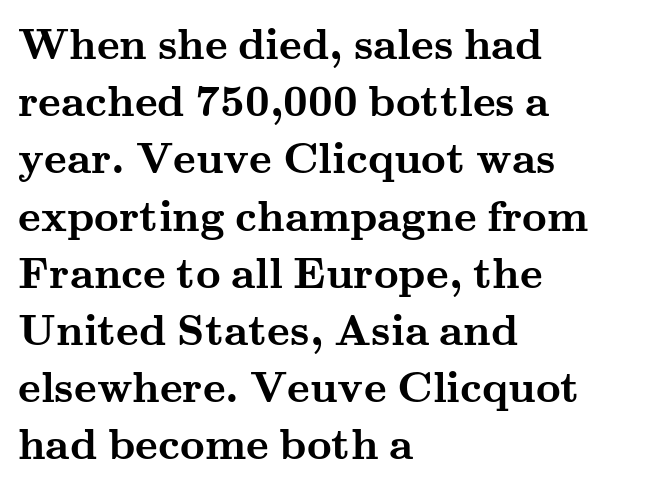
Q: Is the text bold? A: Yes.
Q: Is the text italic (slanted)? A: No, it is upright.
Q: Is the typeface a serif or a sans-serif typeface? A: Serif.
Q: Is the text underlined? A: No.
Q: How is the paragraph aligned? A: Left-aligned.
Q: Is the spacing between letters normal or unusually wide? A: Normal.
Q: Is the spacing between lines tight, normal or loose? A: Normal.
Q: Width (condensed, normal, or wide)? A: Wide.
Q: Stroke contrast? A: Medium.
Q: x-height? A: Small.
Q: Monospaced? A: No.
